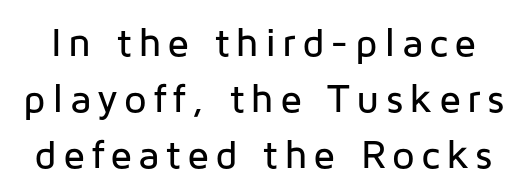
Q: Is the text italic (slanted)? A: No, it is upright.
Q: Is the typeface a serif or a sans-serif typeface? A: Sans-serif.
Q: Is the text underlined? A: No.
Q: Is the spacing between lines tight, normal or loose? A: Normal.
Q: Width (condensed, normal, or wide)? A: Normal.
Q: Stroke contrast? A: Low.
Q: x-height? A: Medium.
Q: Monospaced? A: No.
